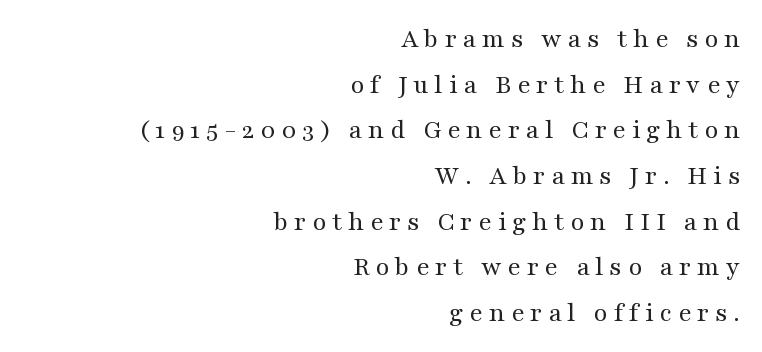
Q: Is the text bold? A: No.
Q: Is the text italic (slanted)? A: No, it is upright.
Q: Is the typeface a serif or a sans-serif typeface? A: Serif.
Q: Is the text underlined? A: No.
Q: How is the paragraph aligned? A: Right-aligned.
Q: Is the spacing between letters normal or unusually wide? A: Unusually wide.
Q: Is the spacing between lines tight, normal or loose? A: Normal.
Q: Width (condensed, normal, or wide)? A: Wide.
Q: Stroke contrast? A: Medium.
Q: x-height? A: Medium.
Q: Monospaced? A: No.
